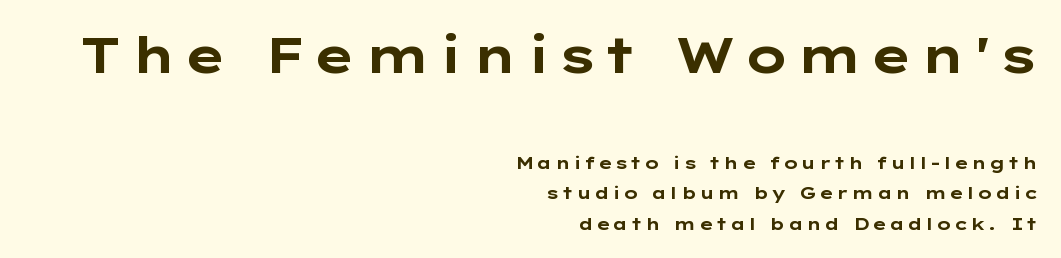
{"serif": "no", "italic": "no", "bold": "yes", "weight": "bold", "width": "wide", "stroke_contrast": "low", "x_height": "medium", "monospaced": "no", "underline": "no", "align": "right", "line_spacing_ratio": 1.78, "larger_block": "first", "size_ratio": 2.94, "glyph_px": 50}
